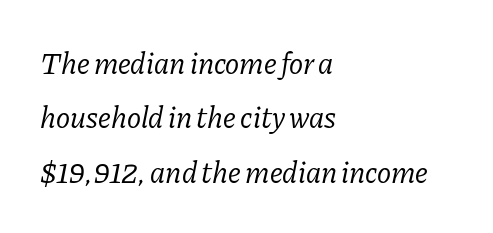
The image shows 30 px regular-weight serif type, italic (leaning right); set left-aligned, line spacing 1.81x, normal letter spacing, not underlined; low stroke contrast and a medium x-height.
